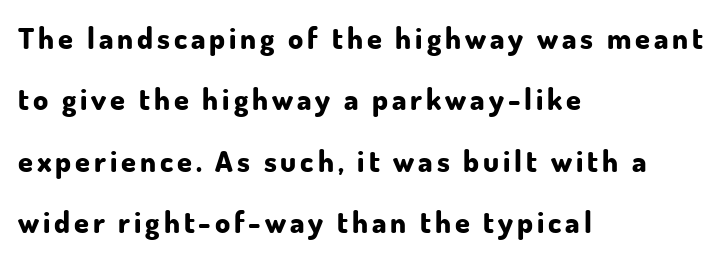
{"serif": "no", "italic": "no", "bold": "yes", "weight": "bold", "width": "normal", "stroke_contrast": "low", "x_height": "small", "monospaced": "no", "underline": "no", "align": "left", "line_spacing": "loose", "line_spacing_ratio": 2.05, "glyph_px": 30}
